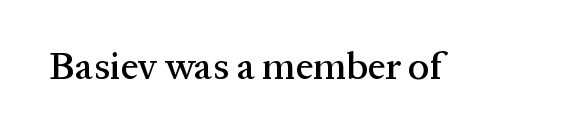
{"serif": "yes", "italic": "no", "width": "normal", "stroke_contrast": "medium", "x_height": "medium", "monospaced": "no", "underline": "no", "letter_spacing": "normal", "letter_spacing_em": 0.0, "glyph_px": 39}
